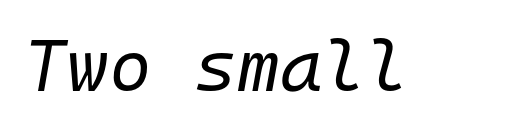
This rendering leaves character spacing at its baseline value. The rendering uses typewriter-style spacing with identical character cells. A clean baseline with only descenders dipping below it. Is the type heavy? It reads as light-to-regular instead. There's an unmistakable incline to the writing here.
